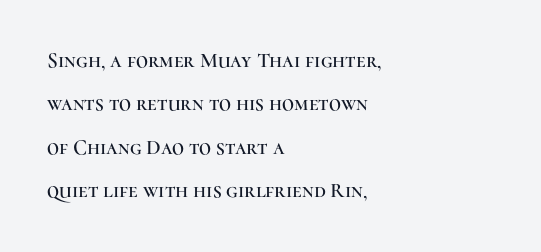
The specimen omits any rule beneath the text block's lines. Designer's note — italics off, roman on. Layout note: lines flush left. This sample uses plain, unmodified letter spacing.
